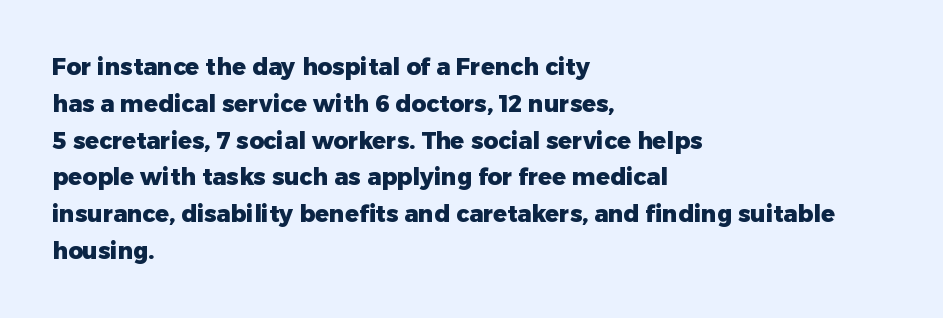
The passage shown stacks its lines at a standard gap. The rag falls on the right side of this text block. Nope, not italic — everything's standing straight. Rule under the text: the space is simply empty. The face used here is rendered with its standard letterfit.
